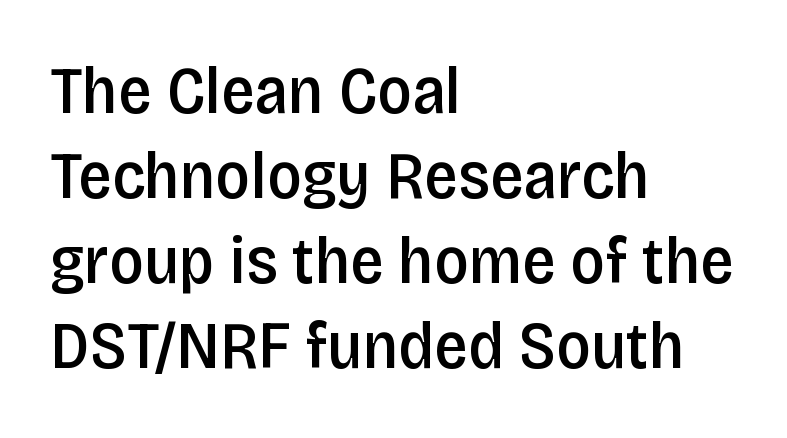
Moderately thickened strokes mark this as semibold type. This sample uses plain, unmodified letter spacing. This rendering employs a face without finishing strokes, i.e., a sans-serif. The passage shown stacks its lines at a standard gap.
